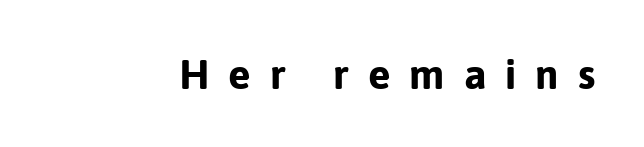
Q: Is the text bold? A: Yes.
Q: Is the text italic (slanted)? A: No, it is upright.
Q: Is the typeface a serif or a sans-serif typeface? A: Sans-serif.
Q: Is the text underlined? A: No.
Q: Is the spacing between letters normal or unusually wide? A: Unusually wide.
Q: Width (condensed, normal, or wide)? A: Normal.
Q: Stroke contrast? A: Low.
Q: x-height? A: Medium.
Q: Monospaced? A: No.
